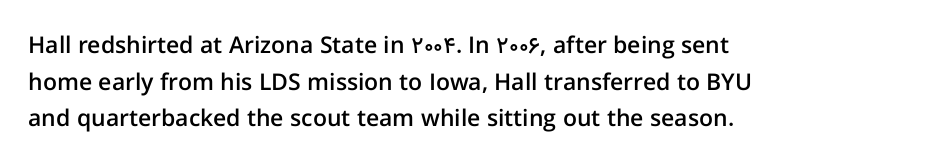
The type is set solid horizontally, with unmodified tracking. Visually the block forms a straight wall on the left and a jagged coastline on the right. Does the lettering tilt? It doesn't — this is upright. Baseline-to-baseline distance is the conventional proportion of letter height. Anything drawn beneath the words? Only blank space.
